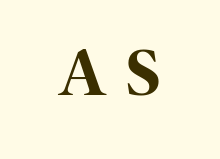
Q: Is the text bold? A: Yes.
Q: Is the text italic (slanted)? A: No, it is upright.
Q: Is the typeface a serif or a sans-serif typeface? A: Sans-serif.
Q: Is the text underlined? A: No.
Q: Is the spacing between letters normal or unusually wide? A: Unusually wide.
Q: Width (condensed, normal, or wide)? A: Condensed.
Q: Stroke contrast? A: High.
Q: x-height? A: Large.
Q: Monospaced? A: No.
